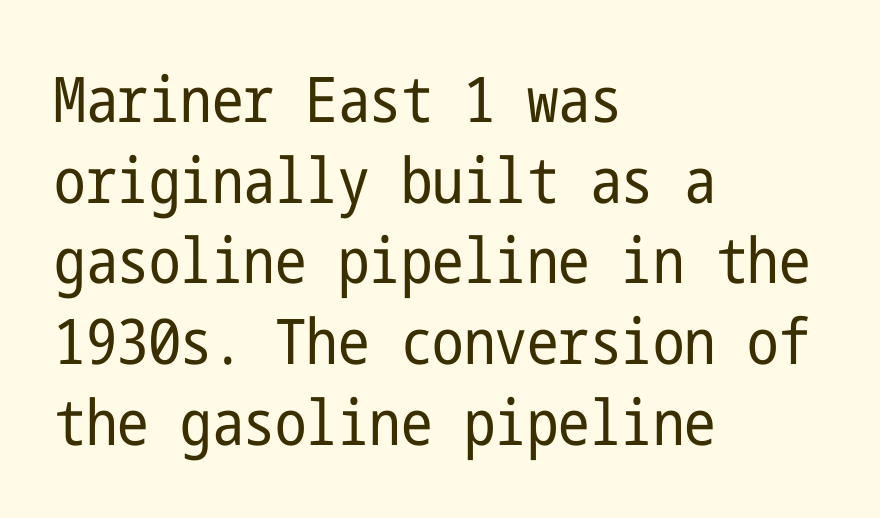
Each row of text sits above clean, open space. The characters are drawn with everyday or finer stroke widths. Note: no serifs on the glyphs. Alignment: flush left.
